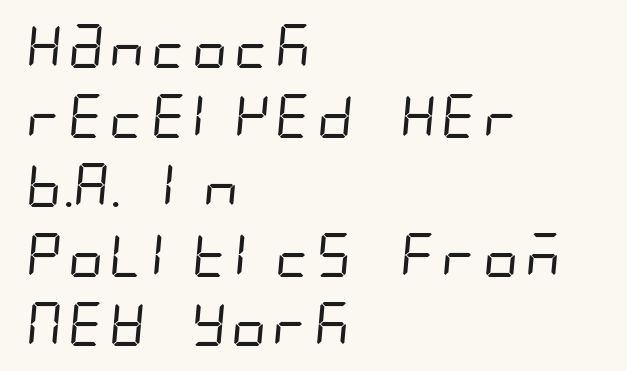
{"serif": "no", "bold": "no", "weight": "regular", "width": "condensed", "stroke_contrast": "low", "x_height": "large", "underline": "no", "align": "left", "line_spacing": "normal", "line_spacing_ratio": 1.58, "letter_spacing": "normal", "letter_spacing_em": 0.0, "glyph_px": 44}
